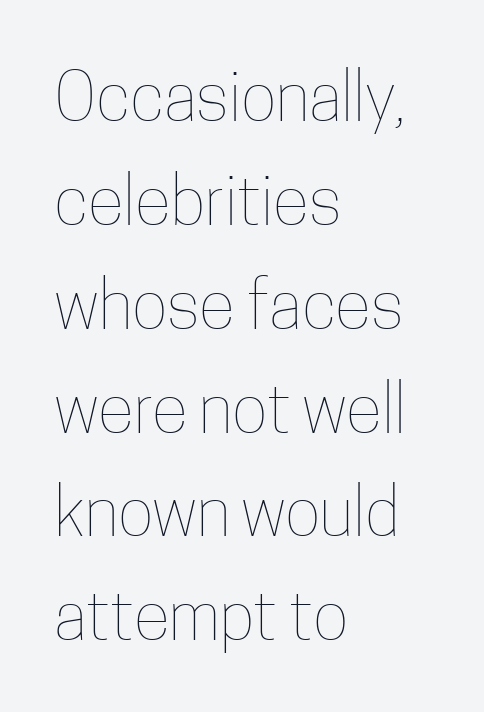
Q: Is the text bold? A: No.
Q: Is the text italic (slanted)? A: No, it is upright.
Q: Is the text underlined? A: No.
Q: How is the paragraph aligned? A: Left-aligned.
Q: Is the spacing between letters normal or unusually wide? A: Normal.
Q: Is the spacing between lines tight, normal or loose? A: Normal.
Q: Width (condensed, normal, or wide)? A: Condensed.
Q: Stroke contrast? A: Low.
Q: x-height? A: Medium.
Q: Monospaced? A: No.
